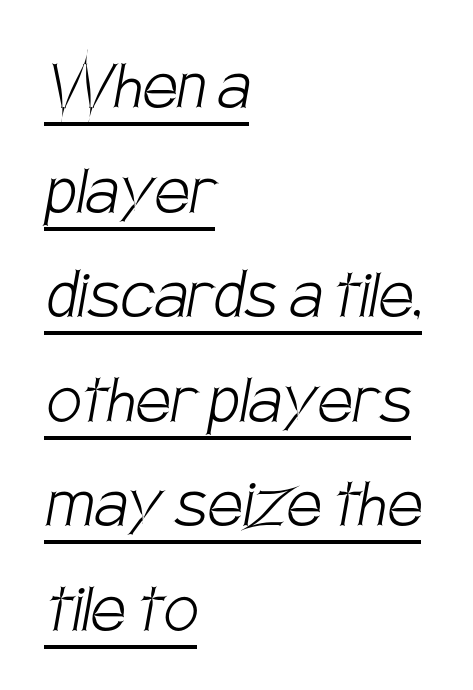
{"serif": "no", "bold": "no", "weight": "light", "width": "condensed", "stroke_contrast": "low", "x_height": "large", "monospaced": "no", "underline": "yes", "align": "left", "line_spacing": "normal", "line_spacing_ratio": 1.34, "letter_spacing": "normal", "letter_spacing_em": 0.0, "glyph_px": 78}
